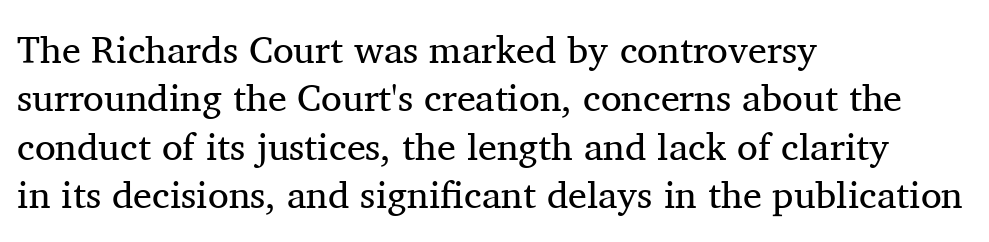
Line beginnings align vertically; line endings do not. Posture: upright roman. Descenders are the only things crossing below the line. The horizontal fit of the characters is conventional and even.
